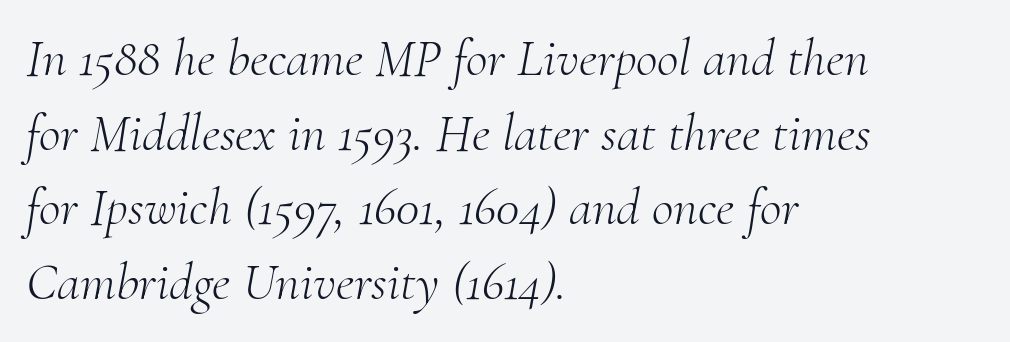
Q: Is the text bold? A: No.
Q: Is the text italic (slanted)? A: Yes, it leans right by about 10 degrees.
Q: Is the typeface a serif or a sans-serif typeface? A: Serif.
Q: Is the text underlined? A: No.
Q: How is the paragraph aligned? A: Left-aligned.
Q: Is the spacing between letters normal or unusually wide? A: Normal.
Q: Is the spacing between lines tight, normal or loose? A: Normal.
Q: Width (condensed, normal, or wide)? A: Normal.
Q: Stroke contrast? A: Medium.
Q: x-height? A: Small.
Q: Monospaced? A: No.
